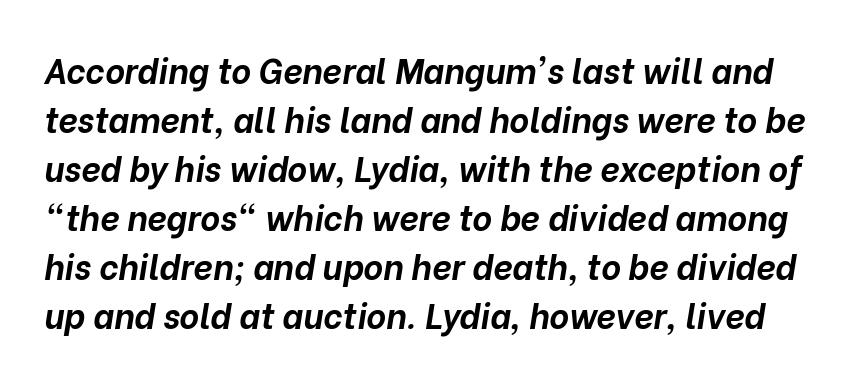
Strong, thick strokes mark this as bold type. Baseline-to-baseline distance is the conventional proportion of letter height. Check under the words: just untouched page. In terms of letterspacing, this is plain default setting.
